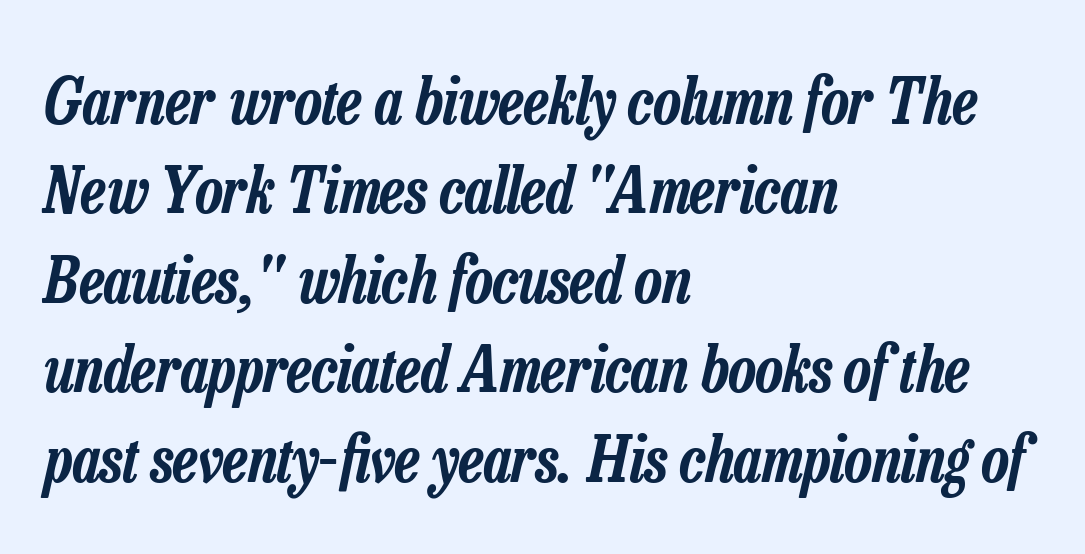
Q: Is the text italic (slanted)? A: Yes, it leans right by about 13 degrees.
Q: Is the text underlined? A: No.
Q: How is the paragraph aligned? A: Left-aligned.
Q: Is the spacing between letters normal or unusually wide? A: Normal.
Q: Is the spacing between lines tight, normal or loose? A: Normal.
Q: Width (condensed, normal, or wide)? A: Condensed.
Q: Stroke contrast? A: Low.
Q: x-height? A: Medium.
Q: Monospaced? A: No.
